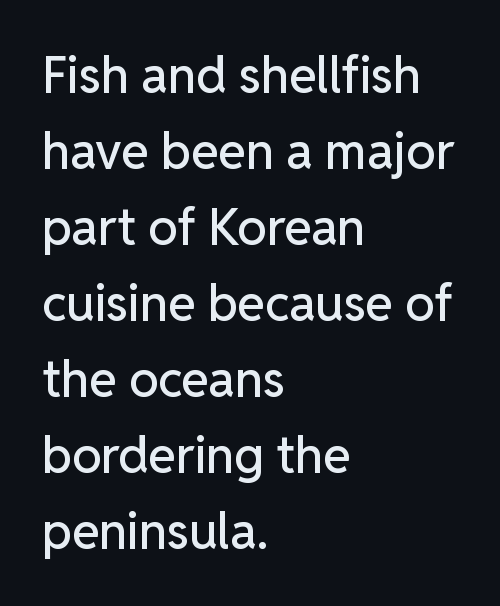
The image shows 50 px sans-serif type, upright; set left-aligned, normal line spacing (1.52x), normal letter spacing, not underlined; low stroke contrast and a medium x-height.
